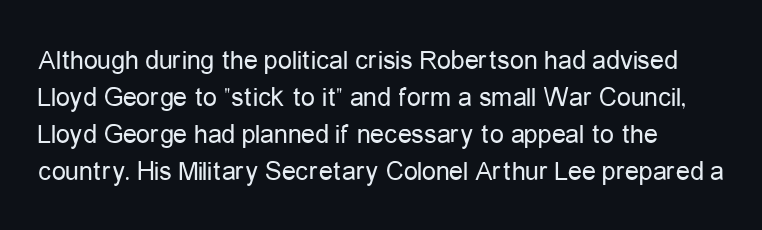
The image shows 28 px regular-weight, condensed sans-serif type, upright; set normal line spacing (1.32x), normal letter spacing, not underlined; low stroke contrast and a medium x-height.
